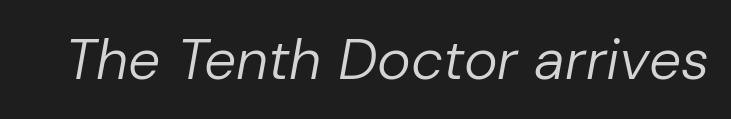
Q: Is the text bold? A: No.
Q: Is the text italic (slanted)? A: Yes, it leans right by about 10 degrees.
Q: Is the text underlined? A: No.
Q: Is the spacing between letters normal or unusually wide? A: Normal.
Q: Width (condensed, normal, or wide)? A: Normal.
Q: Stroke contrast? A: Low.
Q: x-height? A: Medium.
Q: Monospaced? A: No.
